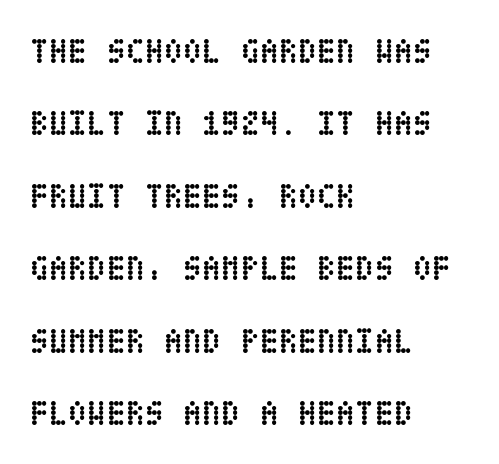
Q: Is the text bold? A: Yes.
Q: Is the text italic (slanted)? A: No, it is upright.
Q: Is the text underlined? A: No.
Q: How is the paragraph aligned? A: Left-aligned.
Q: Is the spacing between letters normal or unusually wide? A: Normal.
Q: Is the spacing between lines tight, normal or loose? A: Loose.
Q: Width (condensed, normal, or wide)? A: Condensed.
Q: Stroke contrast? A: Low.
Q: x-height? A: Large.
